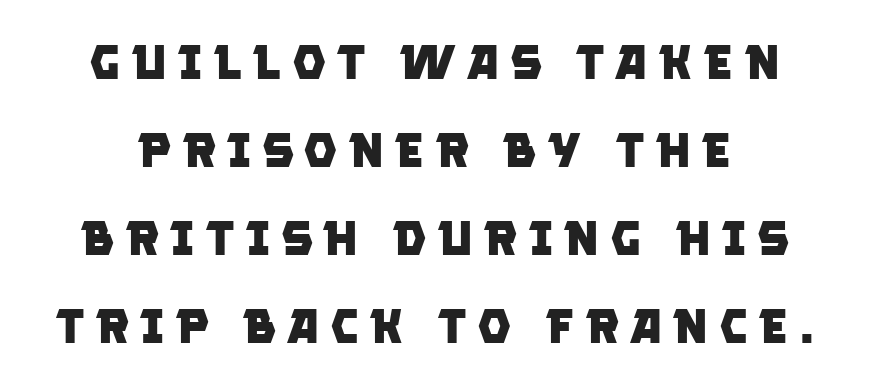
{"serif": "no", "bold": "yes", "weight": "heavy", "width": "normal", "stroke_contrast": "low", "x_height": "large", "monospaced": "no", "underline": "no", "line_spacing_ratio": 1.83, "letter_spacing": "wide", "letter_spacing_em": 0.21, "glyph_px": 48}
